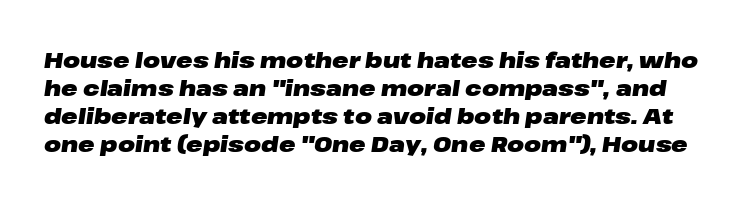
Just letters on the line, the space beneath them empty. Stroke thickness is high; the sample reads as a true bold. In terms of posture, this sample is oblique. Spacing between characters is what you'd get straight out of the box.
